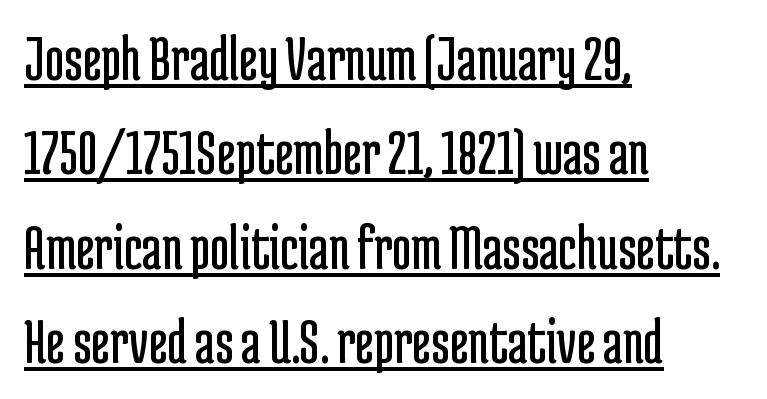
Q: Is the text bold? A: No.
Q: Is the text italic (slanted)? A: No, it is upright.
Q: Is the typeface a serif or a sans-serif typeface? A: Sans-serif.
Q: Is the text underlined? A: Yes.
Q: How is the paragraph aligned? A: Left-aligned.
Q: Is the spacing between letters normal or unusually wide? A: Normal.
Q: Is the spacing between lines tight, normal or loose? A: Normal.
Q: Width (condensed, normal, or wide)? A: Condensed.
Q: Stroke contrast? A: Low.
Q: x-height? A: Medium.
Q: Monospaced? A: No.
